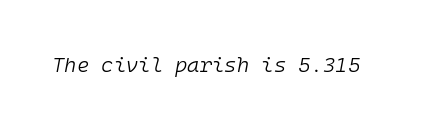
Q: Is the text bold? A: No.
Q: Is the text italic (slanted)? A: Yes, it leans right by about 10 degrees.
Q: Is the text underlined? A: No.
Q: Is the spacing between letters normal or unusually wide? A: Normal.
